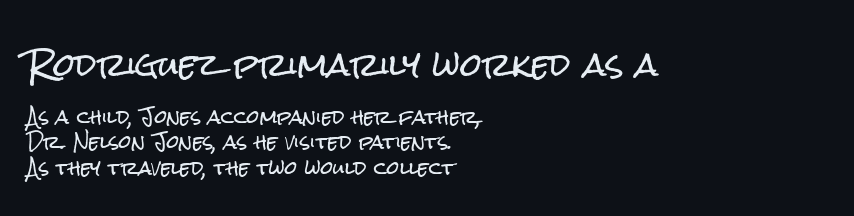
{"serif": "no", "italic": "no", "width": "condensed", "stroke_contrast": "low", "x_height": "medium", "monospaced": "no", "underline": "no", "align": "left", "line_spacing": "normal", "line_spacing_ratio": 1.4, "letter_spacing": "normal", "letter_spacing_em": 0.0, "larger_block": "first", "size_ratio": 1.72, "glyph_px": 31}
